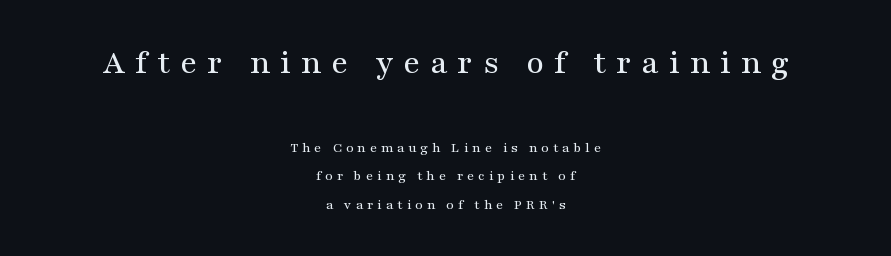
{"serif": "yes", "italic": "no", "width": "wide", "stroke_contrast": "medium", "x_height": "medium", "monospaced": "no", "underline": "no", "align": "center", "line_spacing": "loose", "line_spacing_ratio": 2.04, "letter_spacing": "wide", "letter_spacing_em": 0.29, "larger_block": "first", "size_ratio": 2.43, "glyph_px": 34}
